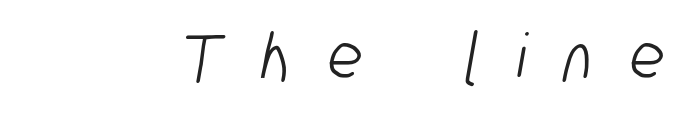
The type family on display is of the sans-serif kind. Descenders are the only things crossing below the line. Heft: none added — not bold. Tracking here is generous; glyphs stand well apart from one another. Character widths vary here, with narrow letters taking less room than wide ones.
